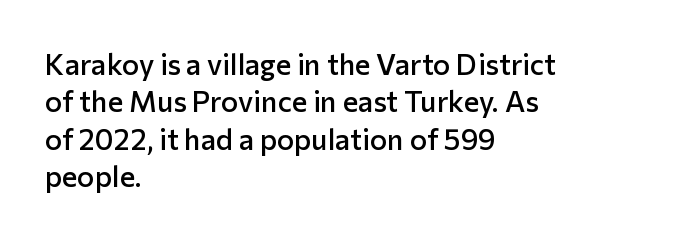
Q: Is the text bold? A: Semi-bold.
Q: Is the text italic (slanted)? A: No, it is upright.
Q: Is the typeface a serif or a sans-serif typeface? A: Sans-serif.
Q: Is the text underlined? A: No.
Q: How is the paragraph aligned? A: Left-aligned.
Q: Is the spacing between letters normal or unusually wide? A: Normal.
Q: Is the spacing between lines tight, normal or loose? A: Normal.
Q: Width (condensed, normal, or wide)? A: Normal.
Q: Stroke contrast? A: Low.
Q: x-height? A: Medium.
Q: Monospaced? A: No.
